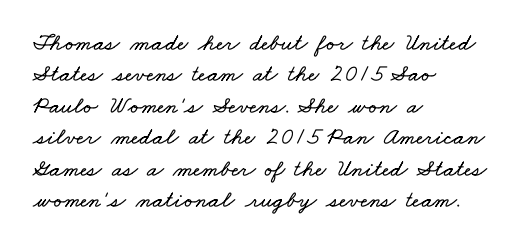
Q: Is the text underlined? A: No.
Q: How is the paragraph aligned? A: Left-aligned.
Q: Is the spacing between letters normal or unusually wide? A: Normal.
Q: Is the spacing between lines tight, normal or loose? A: Normal.
